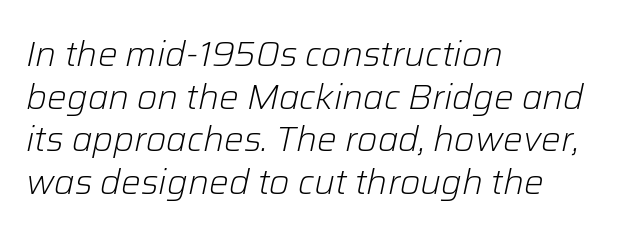
Tracking here is standard; glyphs follow each other at the usual distance. Descenders hang freely into open space. You could not count columns in this text — the font is proportionally spaced. The rag falls on the right side of this text block. Is the type heavy? It reads as light-to-regular instead. Quick note: italic.
